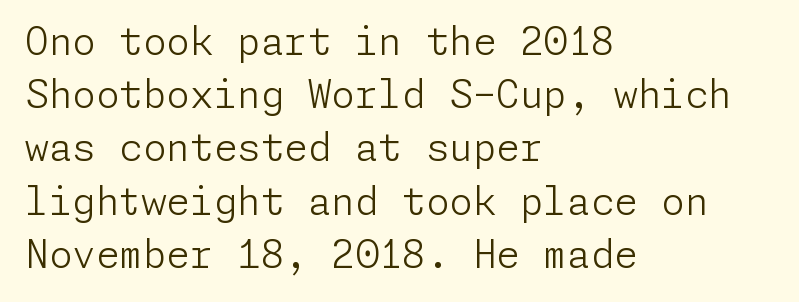
Q: Is the text bold? A: No.
Q: Is the text italic (slanted)? A: No, it is upright.
Q: Is the typeface a serif or a sans-serif typeface? A: Sans-serif.
Q: Is the text underlined? A: No.
Q: How is the paragraph aligned? A: Left-aligned.
Q: Is the spacing between letters normal or unusually wide? A: Normal.
Q: Is the spacing between lines tight, normal or loose? A: Normal.
Q: Width (condensed, normal, or wide)? A: Normal.
Q: Stroke contrast? A: Low.
Q: x-height? A: Medium.
